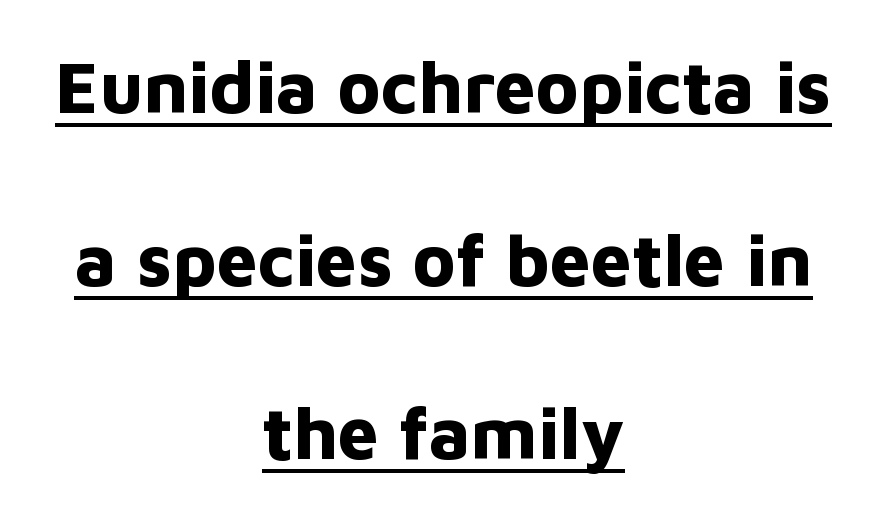
{"serif": "no", "italic": "no", "bold": "yes", "weight": "bold", "width": "normal", "stroke_contrast": "low", "x_height": "medium", "monospaced": "no", "underline": "yes", "align": "center", "line_spacing": "loose", "line_spacing_ratio": 2.37, "letter_spacing": "normal", "letter_spacing_em": 0.0, "glyph_px": 73}
